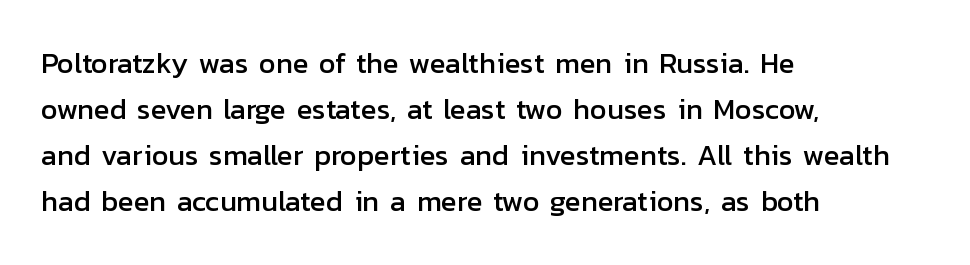
Note the varied advance widths — an 'i' is clearly narrower than an 'm'. Teacher's note: observe the even left margin — that is flush-left alignment. Students, note that the glyphs here touch the page at normal intervals. The line-height multiplier appears to be the usual default.
